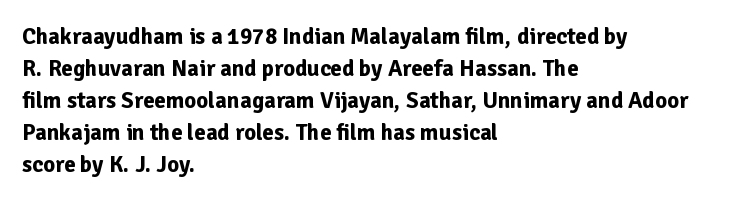
{"italic": "no", "bold": "yes", "underline": "no", "align": "left", "line_spacing": "normal", "line_spacing_ratio": 1.39, "letter_spacing": "normal", "letter_spacing_em": 0.0, "glyph_px": 23}
